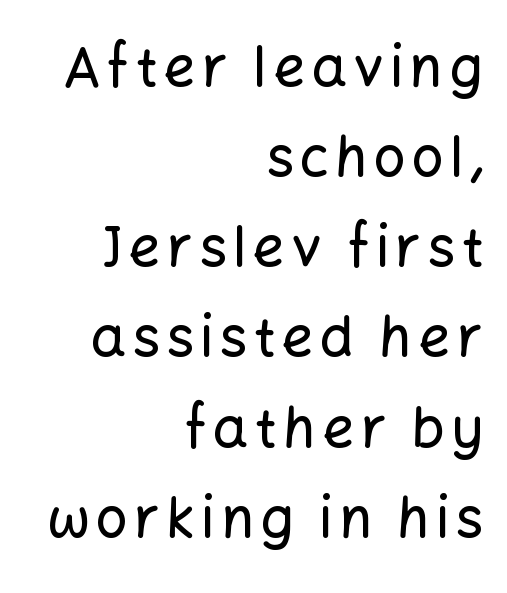
Check the space under the baseline: it is left empty. The glyphs in this specimen are sans serif. A typesetter would mark this as roman, not italic. These lines sit exactly where default settings would place them. Alignment: flush right. The letters advance in unequal steps, a hallmark of proportional type.
